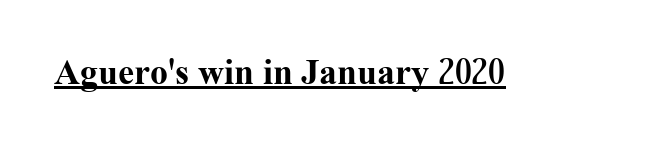
The image shows 36 px bold serif type, upright; set normal letter spacing, underlined; medium stroke contrast and a medium x-height.
